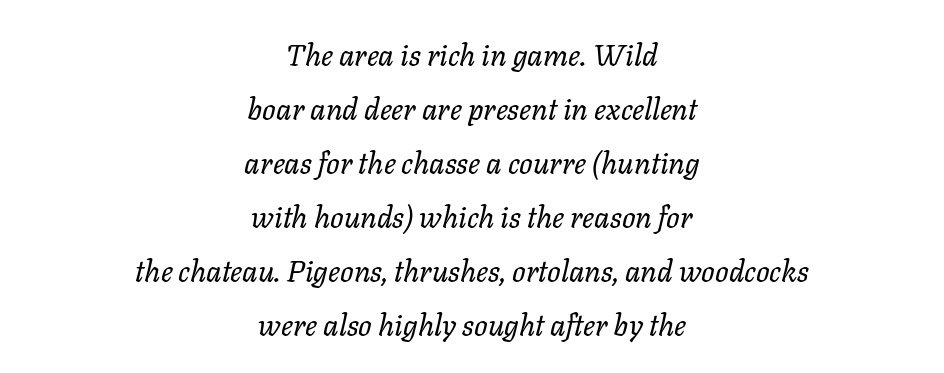
Q: Is the text bold? A: No.
Q: Is the text italic (slanted)? A: Yes, it leans right by about 11 degrees.
Q: Is the text underlined? A: No.
Q: How is the paragraph aligned? A: Centered.
Q: Is the spacing between letters normal or unusually wide? A: Normal.
Q: Width (condensed, normal, or wide)? A: Normal.
Q: Stroke contrast? A: Low.
Q: x-height? A: Medium.
Q: Monospaced? A: No.
